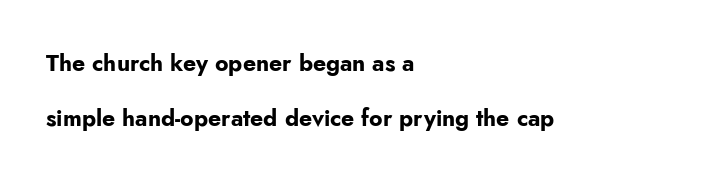
Does the copy run flush right? No — it runs flush left. Here the glyphs are tracked normally, forming tight word shapes. Nobody drew a line under any word here. The space between consecutive lines is lavish.
